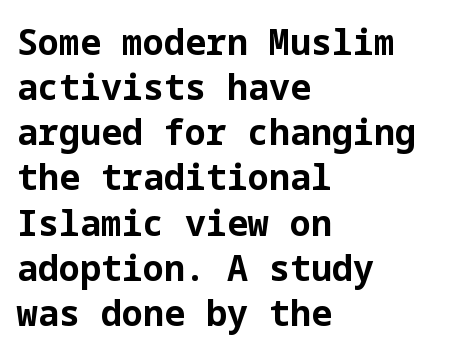
The image shows 35 px bold sans-serif type, upright; set left-aligned, normal line spacing (1.29x), normal letter spacing, not underlined; low stroke contrast and a medium x-height.
